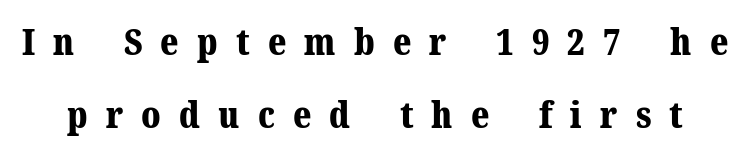
Character widths vary here, with narrow letters taking less room than wide ones. Words appear elongated and porous because spacing is wide. To sum up the face: it has serifs. Weight check: bold — yes, fully. Posture: straight, roman, zero tilt.
